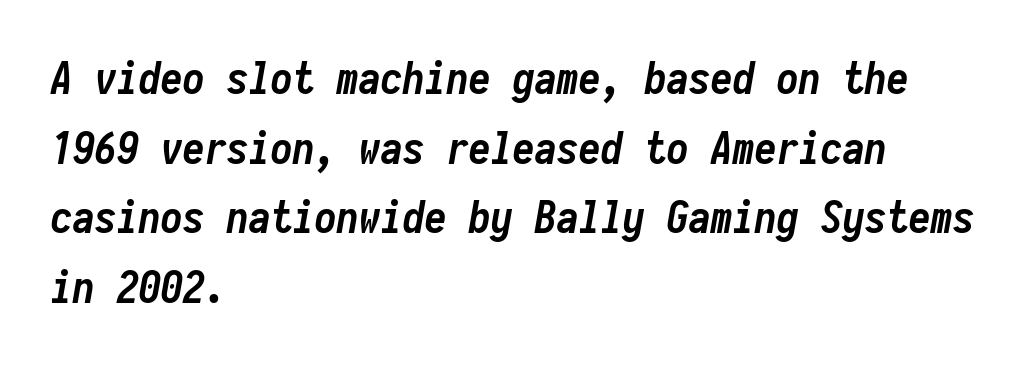
{"italic": "yes", "lean": "right", "slant_degrees": 10, "bold": "yes", "weight": "semibold", "width": "condensed", "stroke_contrast": "low", "x_height": "medium", "monospaced": "yes", "underline": "no", "align": "left", "line_spacing": "normal", "line_spacing_ratio": 1.58, "letter_spacing": "normal", "letter_spacing_em": 0.0, "glyph_px": 44}
